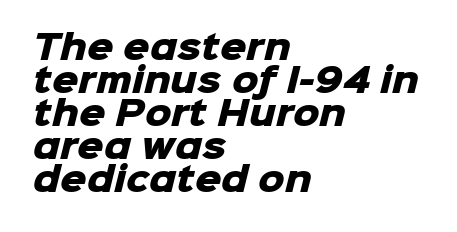
{"serif": "no", "bold": "yes", "weight": "heavy", "width": "normal", "stroke_contrast": "low", "x_height": "medium", "monospaced": "no", "underline": "no", "align": "left", "line_spacing": "tight", "line_spacing_ratio": 1.0, "letter_spacing": "normal", "letter_spacing_em": 0.0, "glyph_px": 33}
